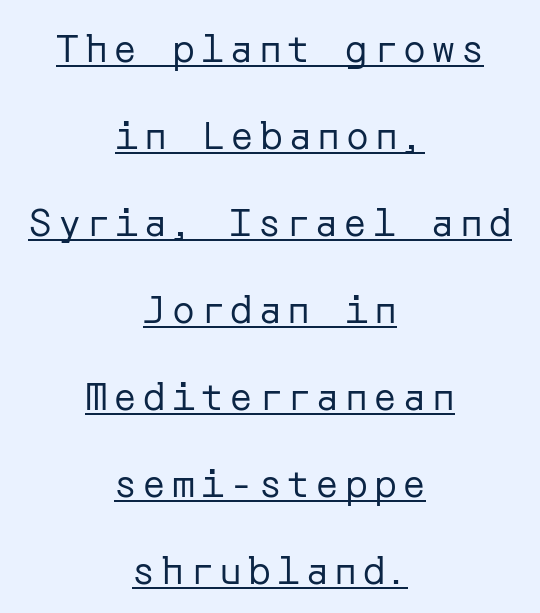
{"serif": "no", "italic": "no", "bold": "no", "weight": "regular", "width": "normal", "stroke_contrast": "low", "x_height": "medium", "underline": "yes", "align": "center", "line_spacing": "loose", "line_spacing_ratio": 2.29, "glyph_px": 38}
